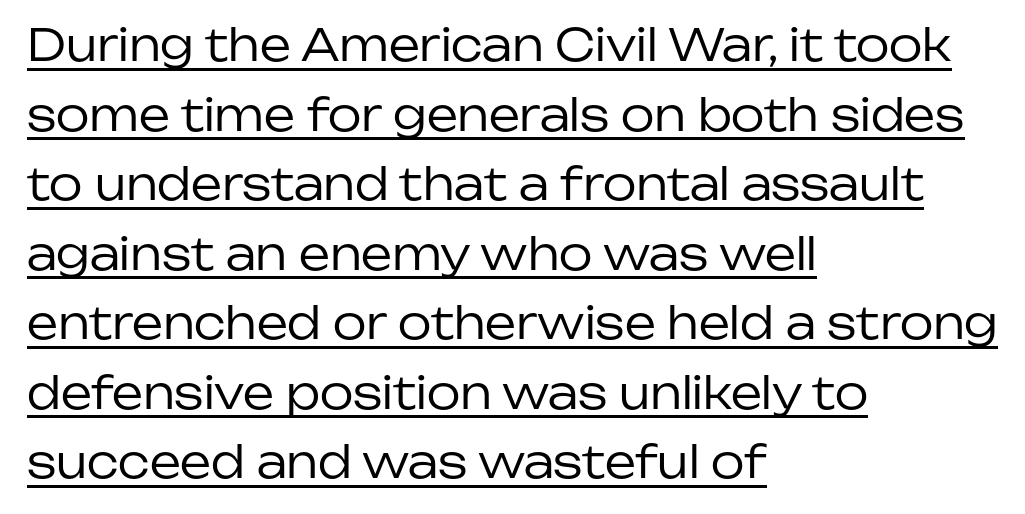
Observe the ordinary spacing: letters are neighbours, not strangers. This sample keeps an unexceptional amount of space between lines. Alignment: flush left. This sample has the flowing, uneven cadence of proportional lettering. What decoration does the sample have? An underline.
